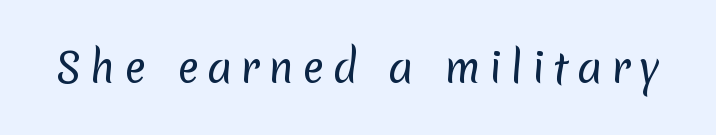
The image shows 40 px regular-weight sans-serif type; set unusually wide letter spacing (+0.22 em), not underlined; low stroke contrast and a medium x-height.
